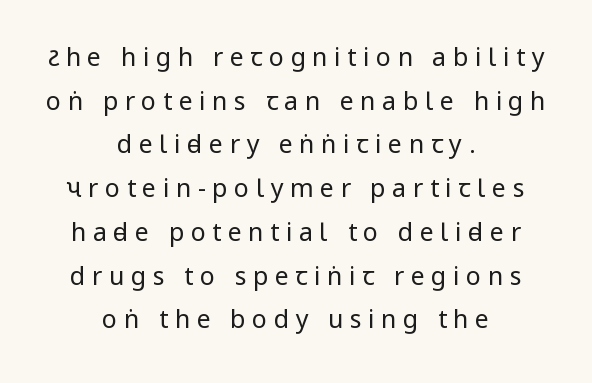
The image shows 25 px text type, upright; set centered, line spacing 1.75x, unusually wide letter spacing (+0.26 em), not underlined.
